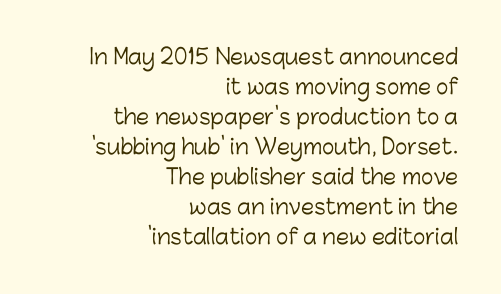
The lines in this sample share a right terminus and differ only in where they begin. A typesetter would call this leading conventional body-copy spacing. A typesetter would call this zero additional tracking. The strokes are not fattened; the text isn't bold. The letters stand straight up with perfectly vertical stems.
